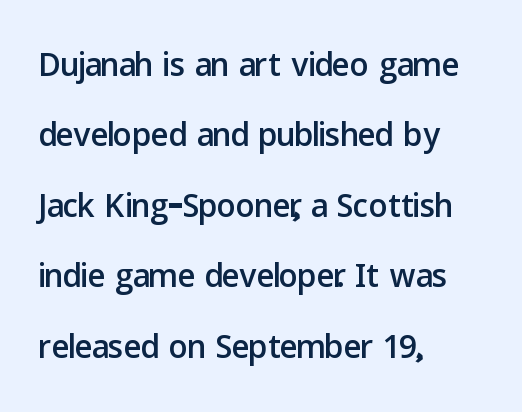
The glyphs in this specimen are sans serif. This sample has the flowing, uneven cadence of proportional lettering. Unmarked baselines from the first word to the last. A typesetter would call this leading conventional body-copy spacing. The text block is weighted toward the left margin, trailing off unevenly rightward.
